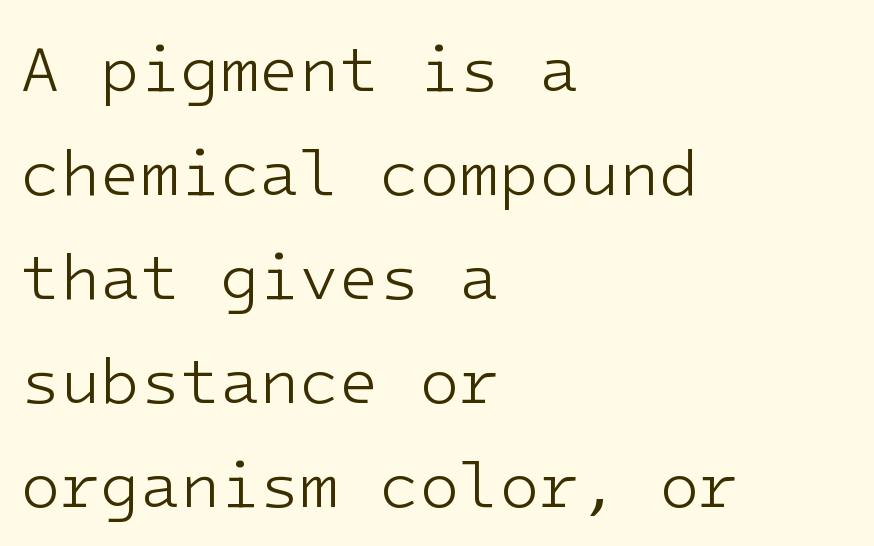
The baseline area is clear. This block has exactly the height ordinary leading produces. Compared with typical body copy, the letter spacing here is the same. Style check: upright. The weight would be labelled regular, book, light, or lighter still.
